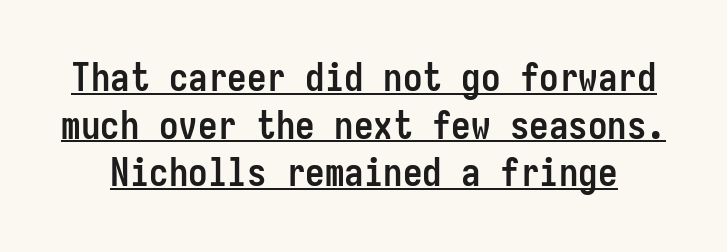
Tracking value appears to be zero — textbook default spacing. Monospaced: the letters line up in strict vertical columns. The rendering uses the underline text-decoration. The type sits square on the baseline with zero lean. A sans-serif font was chosen for this passage. As a designer I'd log this as weight 700, bold.
